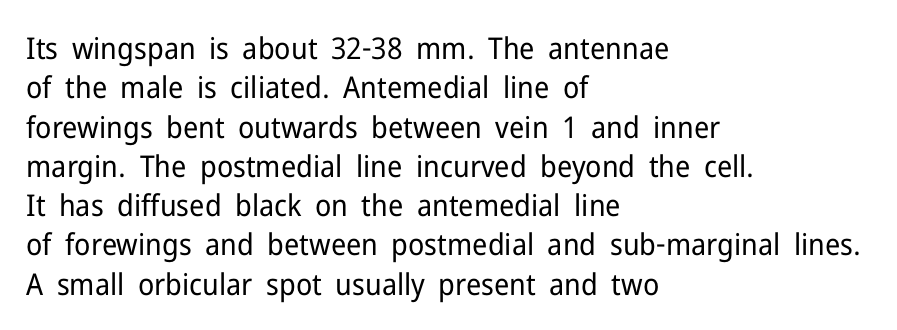
Is the stroke heavy? The answer is a plain regular-or-lighter. Does the copy run flush right? No — it runs flush left. Line spacing here is normal. The letters carry no serifs — their stems end cleanly without finishing strokes. The rendering keeps characters at their native spacing.
